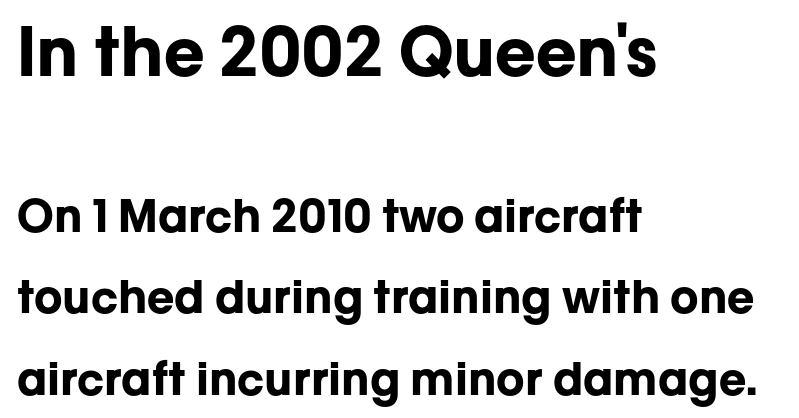
The image shows 67 px bold sans-serif type, upright; set left-aligned, line spacing 1.81x, normal letter spacing, not underlined; the first (top) block is 1.49x larger; low stroke contrast and a medium x-height.
